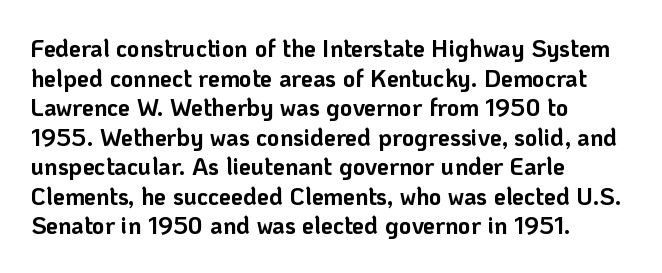
Nobody drew a line under any word here. The lettering stays uniformly vertical, giving the passage a roman look. Each word holds together tightly as a unit, with standard inter-letter gaps. A student would call this left alignment; a typographer would say flush left, rag right. Typographic density is high because the face is bold.
